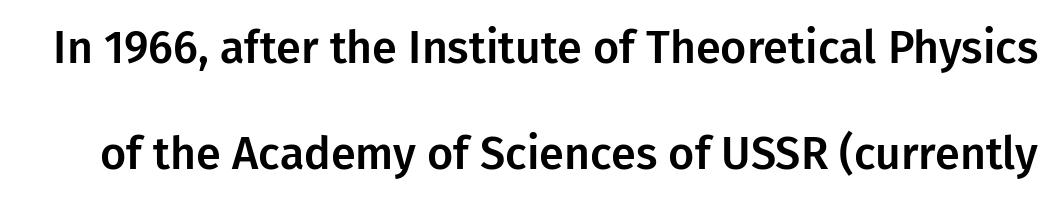
{"serif": "no", "italic": "no", "width": "normal", "stroke_contrast": "low", "x_height": "medium", "monospaced": "no", "underline": "no", "line_spacing": "loose", "line_spacing_ratio": 2.35, "letter_spacing": "normal", "letter_spacing_em": 0.0, "glyph_px": 45}
